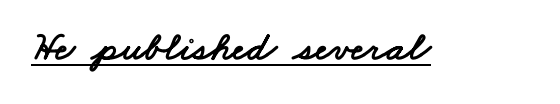
The characters display no serif detailing; their extremities are plain. Think of a printed novel: that variable character pitch is what you see here. Students, observe the line beneath the letters — that is underlining. The horizontal fit of the characters is conventional and even.
